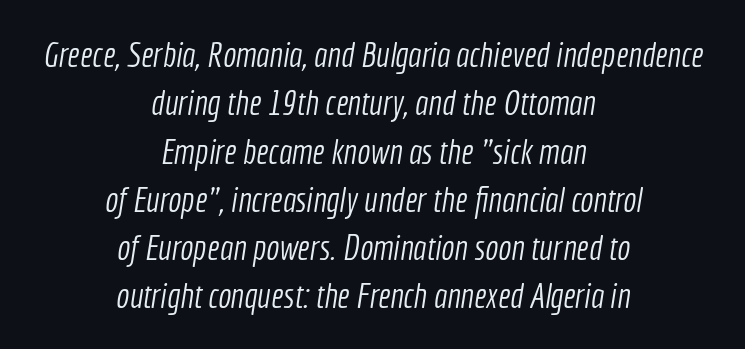
Q: Is the text bold? A: No.
Q: Is the typeface a serif or a sans-serif typeface? A: Sans-serif.
Q: Is the text underlined? A: No.
Q: How is the paragraph aligned? A: Centered.
Q: Is the spacing between letters normal or unusually wide? A: Normal.
Q: Is the spacing between lines tight, normal or loose? A: Normal.
Q: Width (condensed, normal, or wide)? A: Condensed.
Q: x-height? A: Medium.
Q: Monospaced? A: No.
